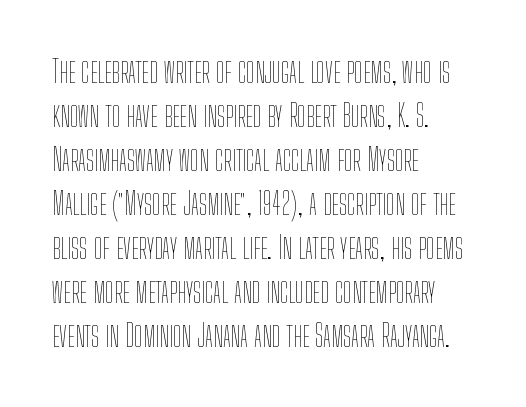
Q: Is the text bold? A: No.
Q: Is the text italic (slanted)? A: No, it is upright.
Q: Is the text underlined? A: No.
Q: How is the paragraph aligned? A: Left-aligned.
Q: Is the spacing between letters normal or unusually wide? A: Normal.
Q: Is the spacing between lines tight, normal or loose? A: Normal.
Q: Width (condensed, normal, or wide)? A: Condensed.
Q: Stroke contrast? A: Low.
Q: x-height? A: Medium.
Q: Monospaced? A: No.
